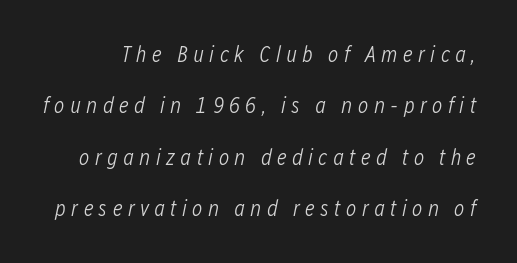
The image shows 22 px text type, italic (leaning right); set loose line spacing (2.33x), unusually wide letter spacing (+0.24 em), not underlined.
